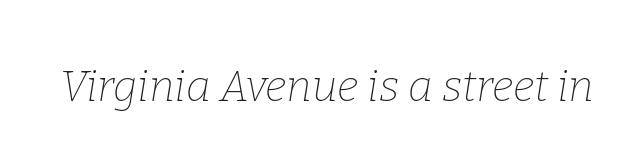
The line texture is even and compact thanks to regular tracking. No chunkiness to these letters — they're not bold. A typesetter would call this proportional, since set widths differ per character. Each letter's strokes conclude with small projecting serifs.
